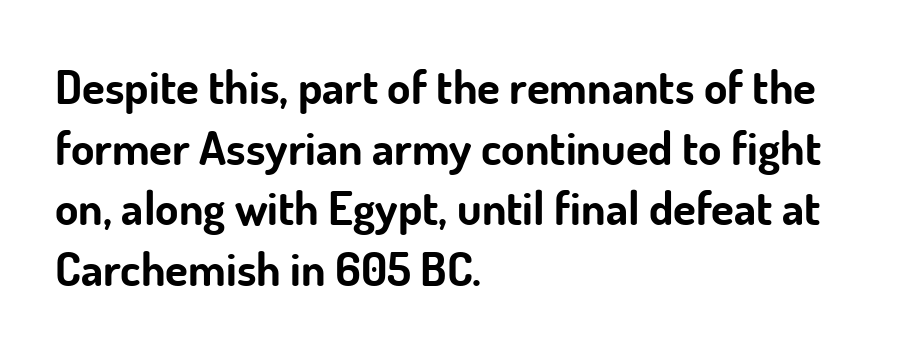
Q: Is the text bold? A: Yes.
Q: Is the text italic (slanted)? A: No, it is upright.
Q: Is the typeface a serif or a sans-serif typeface? A: Sans-serif.
Q: Is the text underlined? A: No.
Q: How is the paragraph aligned? A: Left-aligned.
Q: Is the spacing between letters normal or unusually wide? A: Normal.
Q: Is the spacing between lines tight, normal or loose? A: Normal.
Q: Width (condensed, normal, or wide)? A: Normal.
Q: Stroke contrast? A: Low.
Q: x-height? A: Small.
Q: Monospaced? A: No.
